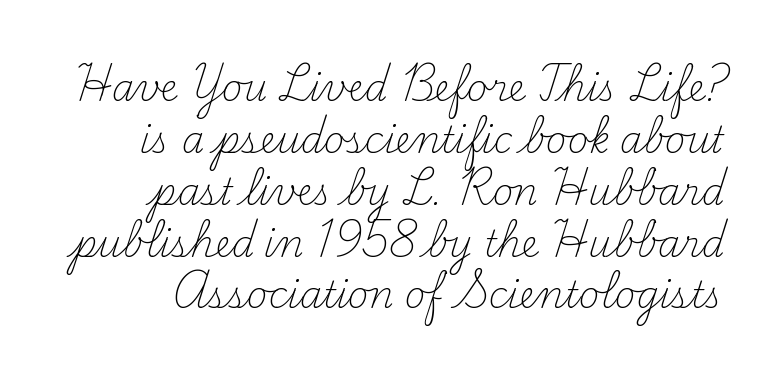
Proportional: the letters do not fall into vertical columns. Letters have the restrained weight of plain body copy at most. The tracking reads as untouched default to a designer's eye. Alignment: flush right. Summary of vertical rhythm: regular, with standard interline spacing.
